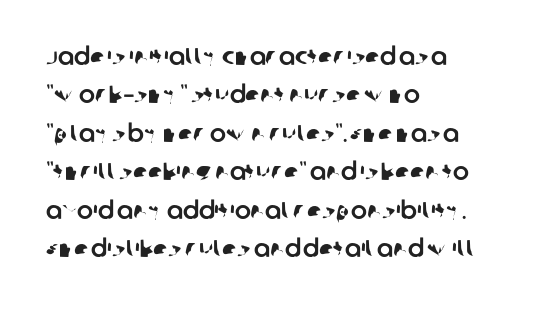
Q: Is the text underlined? A: No.
Q: How is the paragraph aligned? A: Left-aligned.
Q: Is the spacing between letters normal or unusually wide? A: Normal.
Q: Is the spacing between lines tight, normal or loose? A: Normal.
